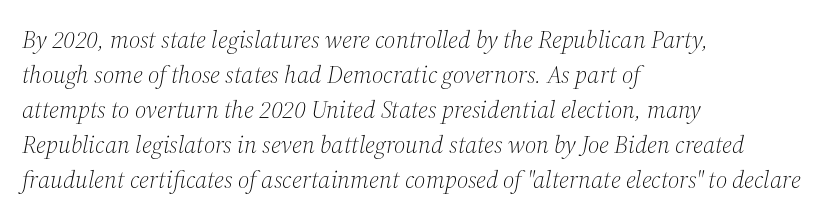
The image shows 25 px text type, italic (leaning right); set left-aligned, normal line spacing (1.4x), normal letter spacing, not underlined.
